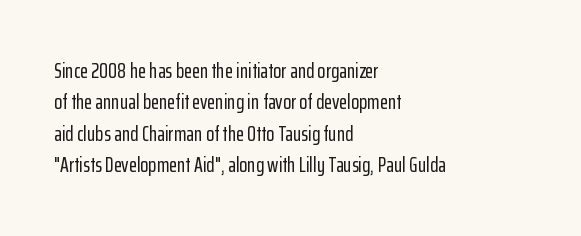
The image shows 21 px text type, upright; set left-aligned, normal line spacing (1.49x), normal letter spacing, not underlined.
